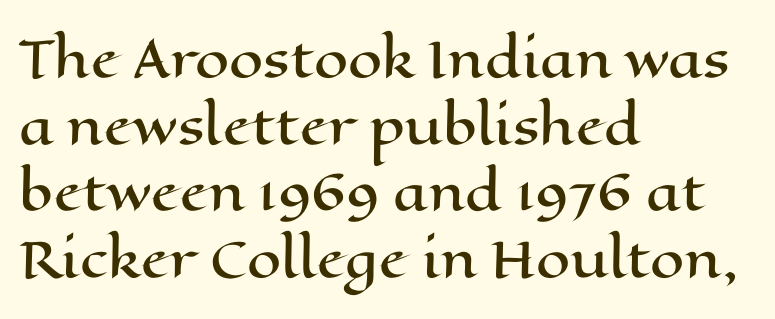
The image shows 49 px wide type, upright; set left-aligned, normal line spacing (1.36x), normal letter spacing, not underlined; high stroke contrast and a medium x-height.
